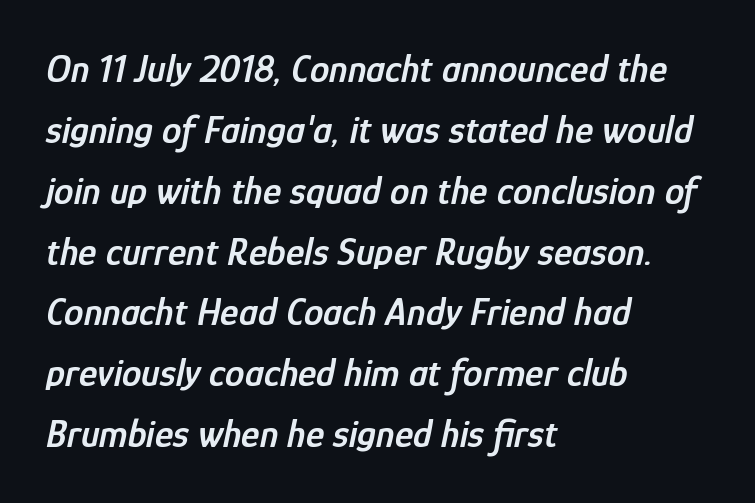
The image shows 39 px semibold, condensed type, italic (leaning right); set left-aligned, normal line spacing (1.56x), normal letter spacing, not underlined; low stroke contrast and a medium x-height.
